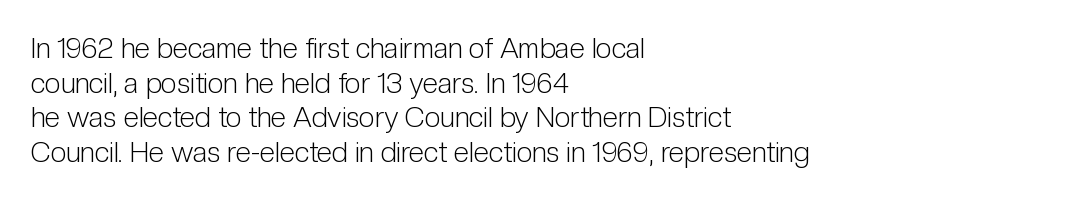
The specimen reads as upright at a glance. Honestly, there is no underline to notice here at all. The passage shown is typeset with a sans-serif family. Look at the tracking — it's just the regular setting, nothing added.
